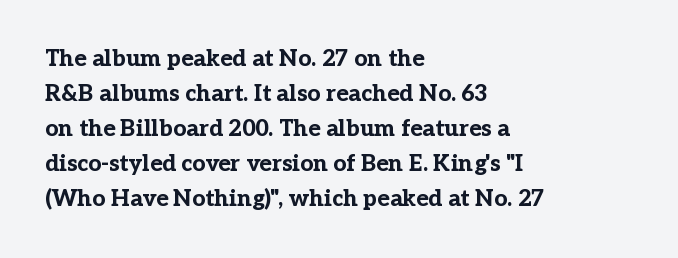
A normal amount of white space separates one row of letters from the next. The lines in this sample share a left origin and differ only in where they stop. Characters follow at the spacing the type designer built in. In terms of weight, the rendering is a true, heavy bold.
